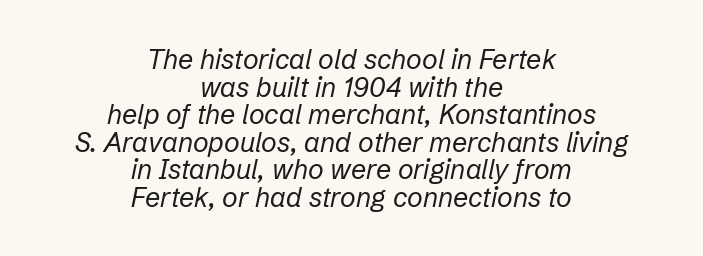
Q: Is the text bold? A: No.
Q: Is the text italic (slanted)? A: Yes, it leans right by about 12 degrees.
Q: Is the text underlined? A: No.
Q: How is the paragraph aligned? A: Centered.
Q: Is the spacing between letters normal or unusually wide? A: Normal.
Q: Is the spacing between lines tight, normal or loose? A: Tight.
